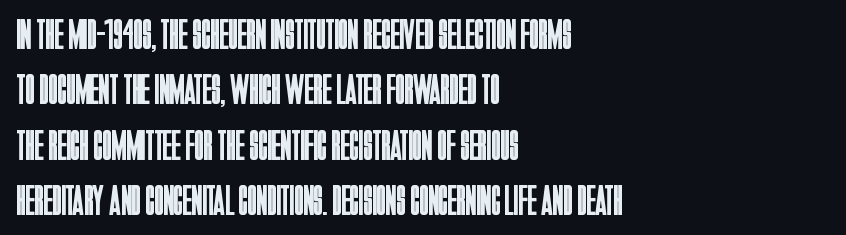
The image shows 43 px regular-weight, condensed sans-serif type, upright; set left-aligned, normal line spacing (1.29x), normal letter spacing, not underlined; low stroke contrast and a large x-height.
